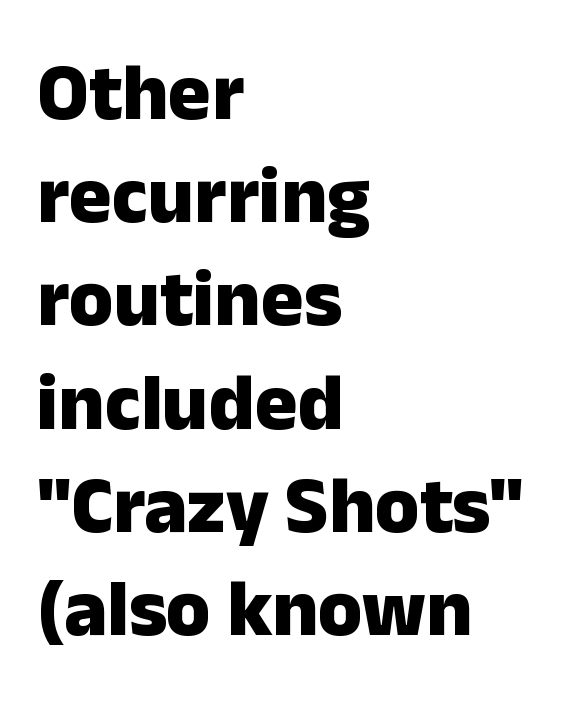
The image shows 80 px heavy sans-serif type, upright; set left-aligned, normal line spacing (1.29x), normal letter spacing, not underlined; low stroke contrast and a medium x-height.
